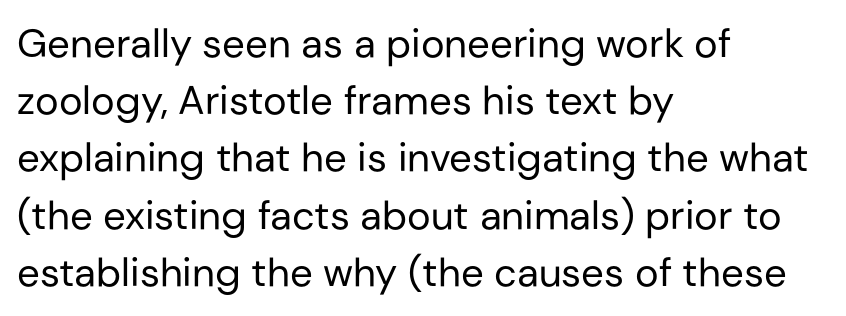
The foot of each line stays bare and open. What kind of face is this? One without serifs — a sans. Is there much room between lines? A standard amount, neither cramped nor airy. Character widths vary here, with narrow letters taking less room than wide ones. The typesetter chose a ragged-right arrangement here. Standard letterfit; no display-style spreading of the glyphs.
